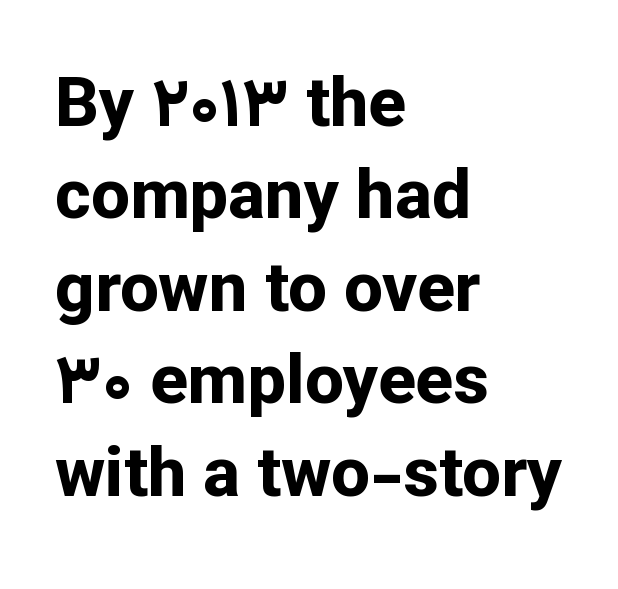
Note the varied advance widths — an 'i' is clearly narrower than an 'm'. Just letters on the line, the space beneath them empty. Each new line begins a customary step beneath the previous one. Grotesque or geometric, the face here clearly has no serifs.
